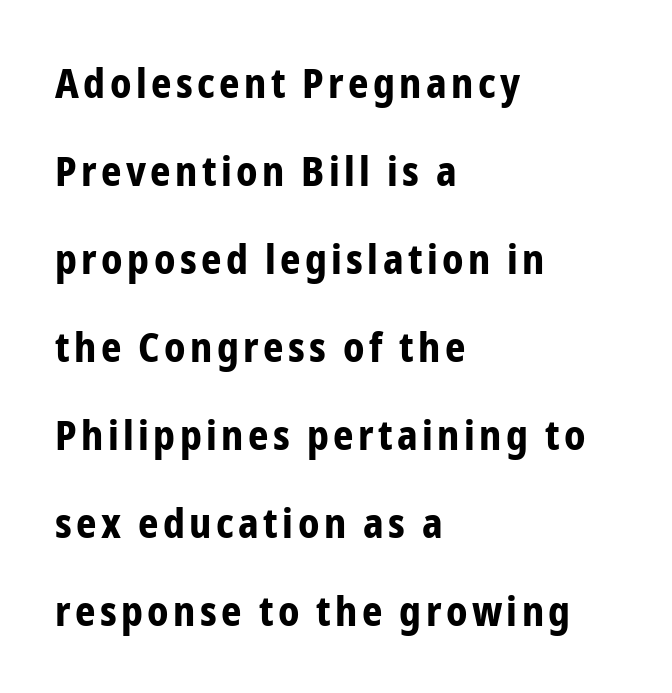
The image shows 40 px bold, condensed sans-serif type, upright; set left-aligned, loose line spacing (2.2x), not underlined; low stroke contrast and a medium x-height.
